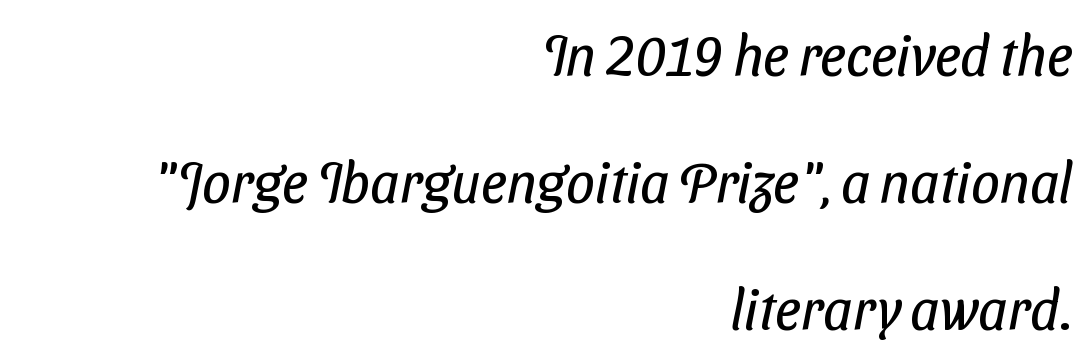
Q: Is the text bold? A: No.
Q: Is the typeface a serif or a sans-serif typeface? A: Sans-serif.
Q: Is the text underlined? A: No.
Q: How is the paragraph aligned? A: Right-aligned.
Q: Is the spacing between letters normal or unusually wide? A: Normal.
Q: Is the spacing between lines tight, normal or loose? A: Loose.
Q: Width (condensed, normal, or wide)? A: Condensed.
Q: Stroke contrast? A: Low.
Q: x-height? A: Medium.
Q: Monospaced? A: No.
